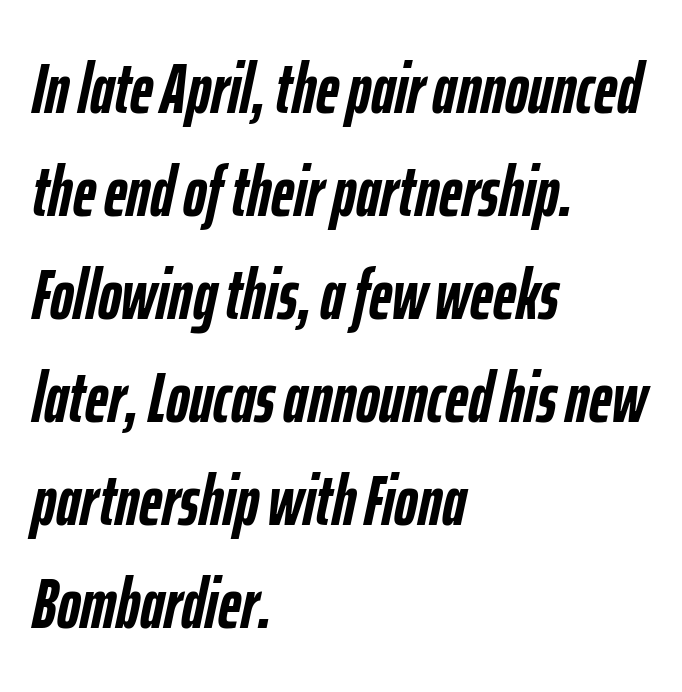
{"italic": "yes", "lean": "right", "slant_degrees": 12, "bold": "yes", "weight": "semibold", "width": "condensed", "stroke_contrast": "low", "x_height": "medium", "monospaced": "no", "underline": "no", "align": "left", "line_spacing": "normal", "line_spacing_ratio": 1.45, "letter_spacing": "normal", "letter_spacing_em": 0.0, "glyph_px": 71}
